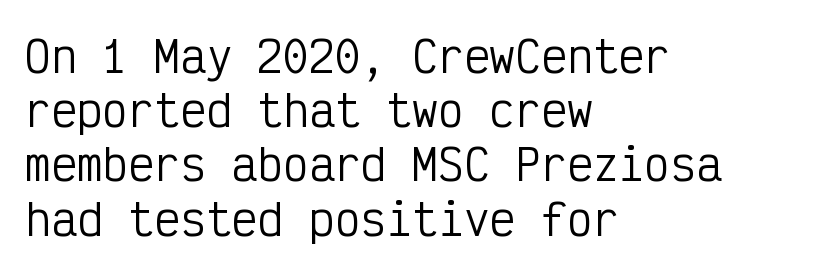
{"serif": "no", "italic": "no", "bold": "no", "weight": "regular", "width": "condensed", "stroke_contrast": "low", "x_height": "medium", "monospaced": "yes", "underline": "no", "align": "left", "line_spacing": "normal", "line_spacing_ratio": 1.26, "letter_spacing": "normal", "letter_spacing_em": 0.0, "glyph_px": 43}
